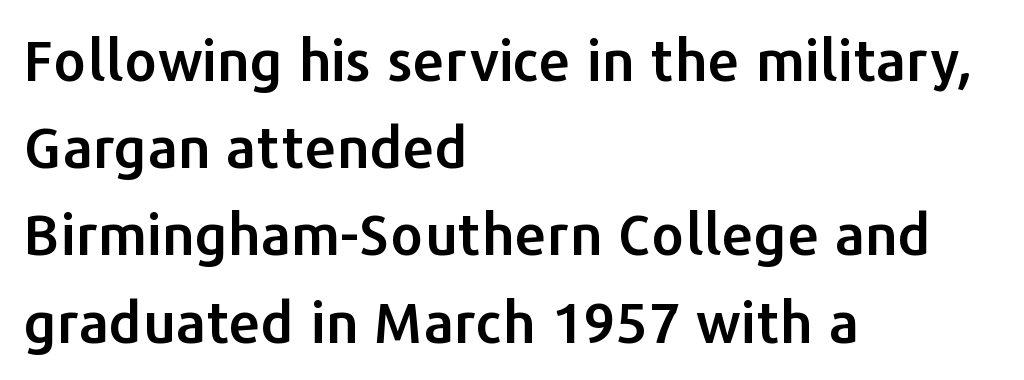
{"serif": "no", "italic": "no", "width": "normal", "stroke_contrast": "low", "x_height": "medium", "monospaced": "no", "underline": "no", "align": "left", "line_spacing": "normal", "line_spacing_ratio": 1.53, "letter_spacing": "normal", "letter_spacing_em": 0.0, "glyph_px": 57}
